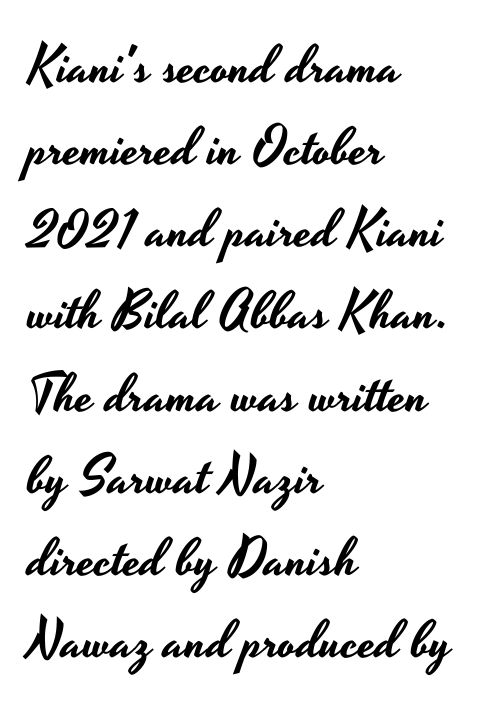
{"serif": "no", "width": "wide", "stroke_contrast": "low", "x_height": "small", "monospaced": "no", "underline": "no", "align": "left", "line_spacing": "normal", "line_spacing_ratio": 1.55, "letter_spacing": "normal", "letter_spacing_em": 0.0, "glyph_px": 53}
